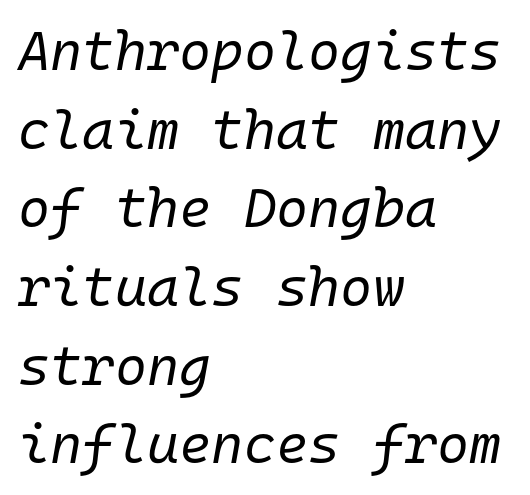
The lines in this sample share a left origin and differ only in where they stop. Nobody drew a line under any word here. The font sits on the lighter half of the weight spectrum, regular included. This sample has the even, mechanical cadence of fixed-width lettering. Characters follow at the spacing the type designer built in. The rendering applies a slant to the glyphs.
